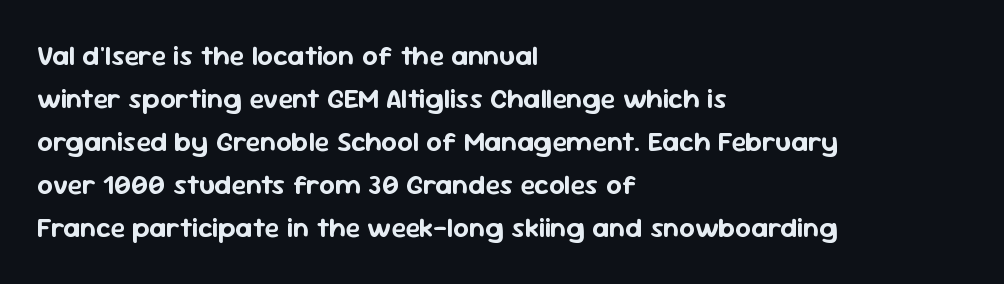
{"serif": "no", "italic": "no", "width": "normal", "stroke_contrast": "low", "x_height": "medium", "monospaced": "no", "underline": "no", "align": "left", "line_spacing": "normal", "line_spacing_ratio": 1.54, "letter_spacing": "normal", "letter_spacing_em": 0.0, "glyph_px": 28}
